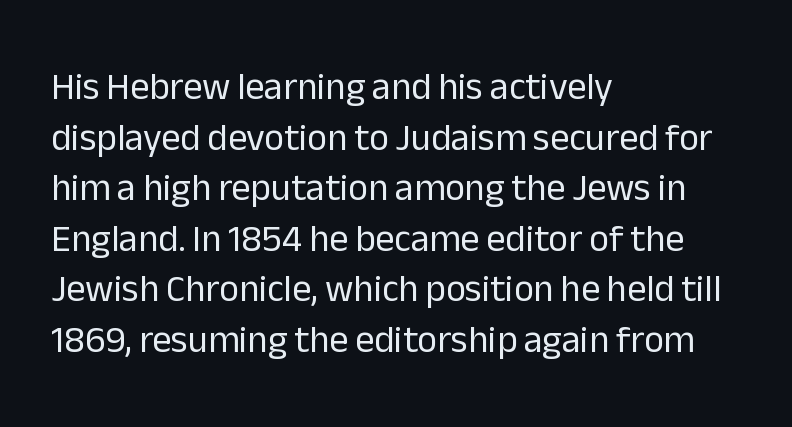
Each stroke keeps to a modest, everyday thickness or less. A student would call this left alignment; a typographer would say flush left, rag right. The words here are not underlined. Each letter keeps its own natural width here, so spacing adapts to shape.
